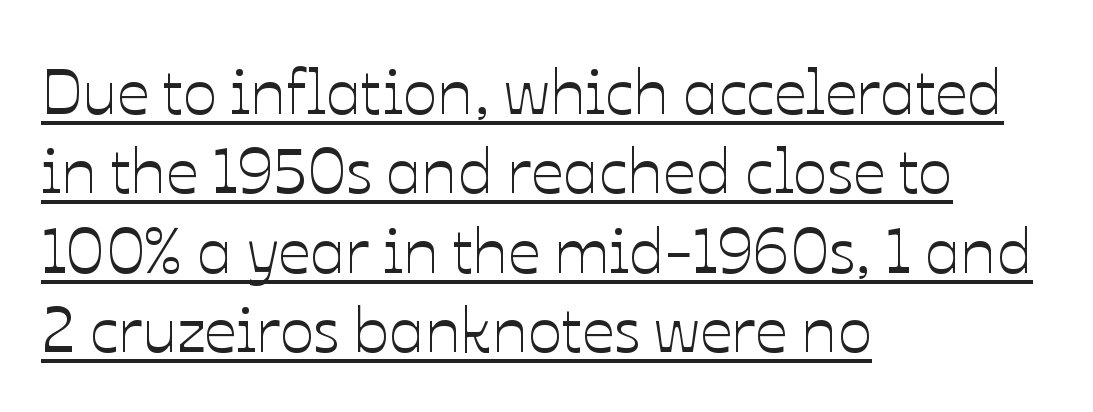
Q: Is the text italic (slanted)? A: No, it is upright.
Q: Is the text underlined? A: Yes.
Q: How is the paragraph aligned? A: Left-aligned.
Q: Is the spacing between letters normal or unusually wide? A: Normal.
Q: Width (condensed, normal, or wide)? A: Normal.
Q: Stroke contrast? A: Low.
Q: x-height? A: Medium.
Q: Monospaced? A: No.
